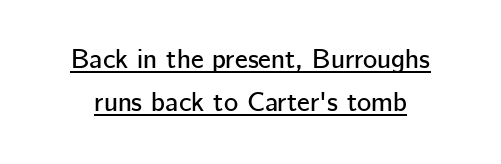
{"italic": "no", "underline": "yes", "line_spacing": "normal", "line_spacing_ratio": 1.58, "letter_spacing": "normal", "letter_spacing_em": 0.0, "glyph_px": 27}
